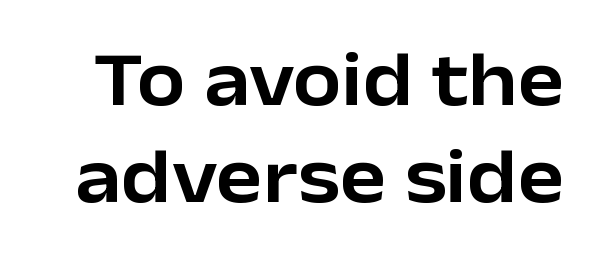
{"serif": "no", "italic": "no", "width": "normal", "stroke_contrast": "low", "x_height": "medium", "monospaced": "no", "underline": "no", "line_spacing": "normal", "line_spacing_ratio": 1.25, "letter_spacing": "normal", "letter_spacing_em": 0.0, "glyph_px": 78}
